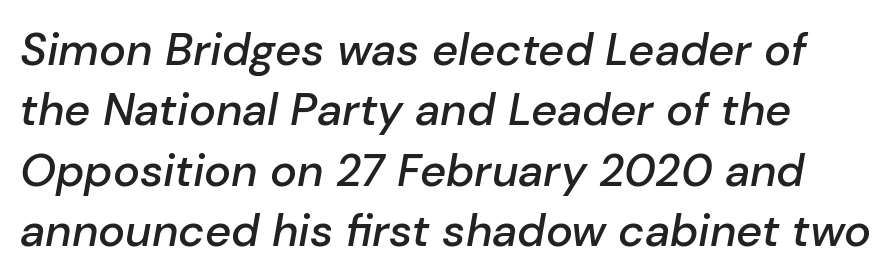
{"italic": "yes", "lean": "right", "slant_degrees": 10, "bold": "semi", "weight": "semibold", "width": "normal", "stroke_contrast": "low", "x_height": "medium", "monospaced": "no", "underline": "no", "line_spacing": "normal", "line_spacing_ratio": 1.34, "letter_spacing": "normal", "letter_spacing_em": 0.0, "glyph_px": 45}
